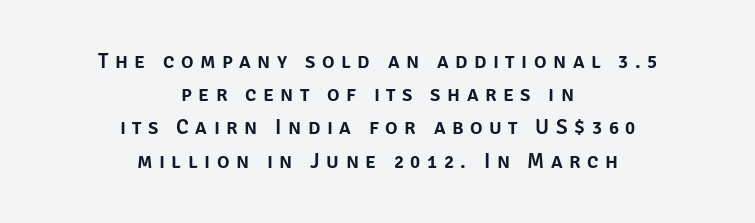
{"italic": "no", "underline": "no", "align": "center", "line_spacing": "normal", "line_spacing_ratio": 1.58, "letter_spacing": "wide", "letter_spacing_em": 0.31, "glyph_px": 21}
